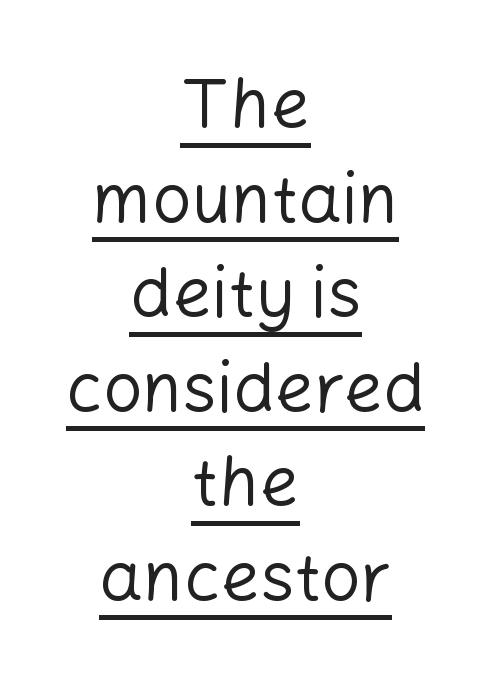
This is the regular roman posture of the typeface. The weight would be labelled regular, book, light, or lighter still. This sample is center-justified, so both line endings float freely. The rendering keeps characters at their native spacing. This block has exactly the height ordinary leading produces. Proportional: the letters do not fall into vertical columns.
